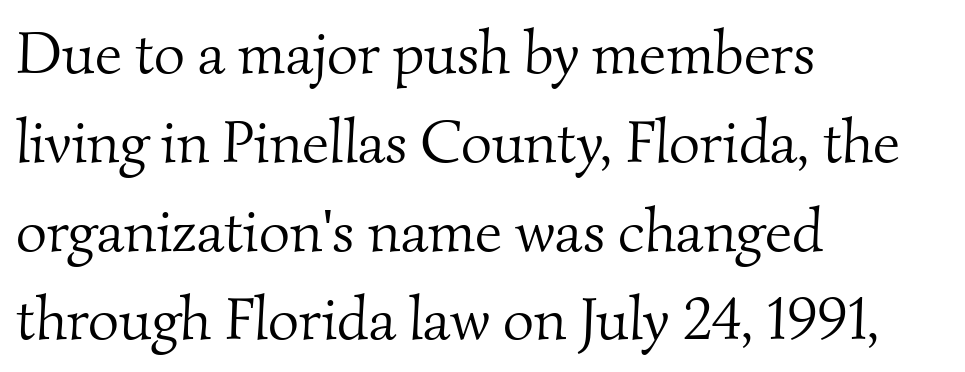
What's the leading like? Ordinary, nothing unusual. Plain, unruled lines of type. Nothing heavy about these letters — not bold at all. In CSS terms this would be text-align: left.
